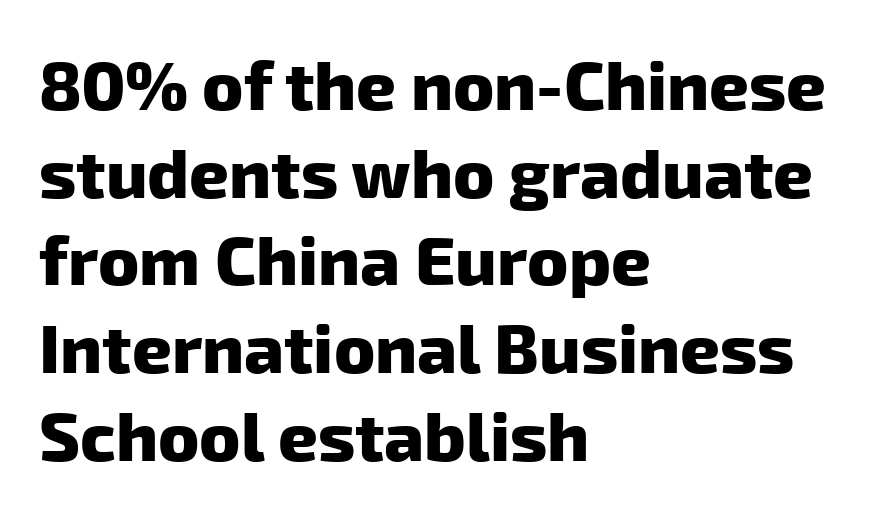
The image shows 69 px heavy sans-serif type; set left-aligned, normal line spacing (1.27x), normal letter spacing, not underlined; low stroke contrast and a medium x-height.
